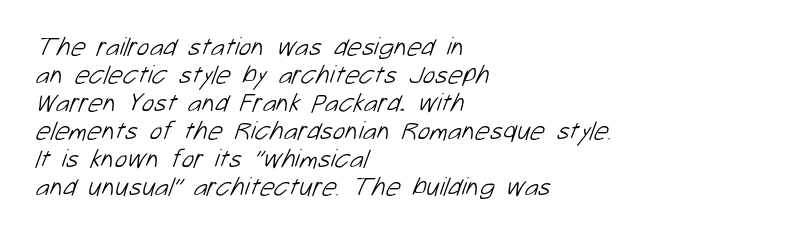
The image shows 26 px text type; set left-aligned, tight line spacing (1.08x), normal letter spacing, not underlined.
